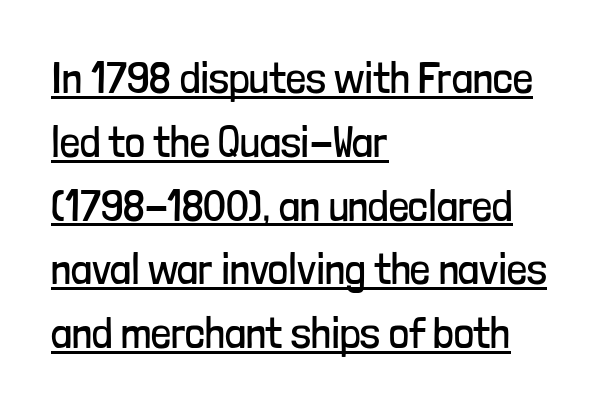
This is not heavy type; no bold has been used. In CSS terms this would be text-align: left. This sample has the flowing, uneven cadence of proportional lettering. To sum up the face: it is a sans, with no serifs. Characters follow at the spacing the type designer built in.
